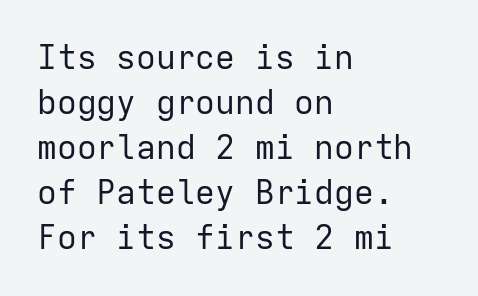
Posture: upright roman. Caption: multi-line text, flush left, ragged right. The space beneath each line is pristine and unruled. Is this a fixed-width face? Yes — each glyph sits in an identical cell. This is sans-serif lettering, the kind often seen on screens and signage. This reads as an unemphasized weight, regular at the heaviest.
